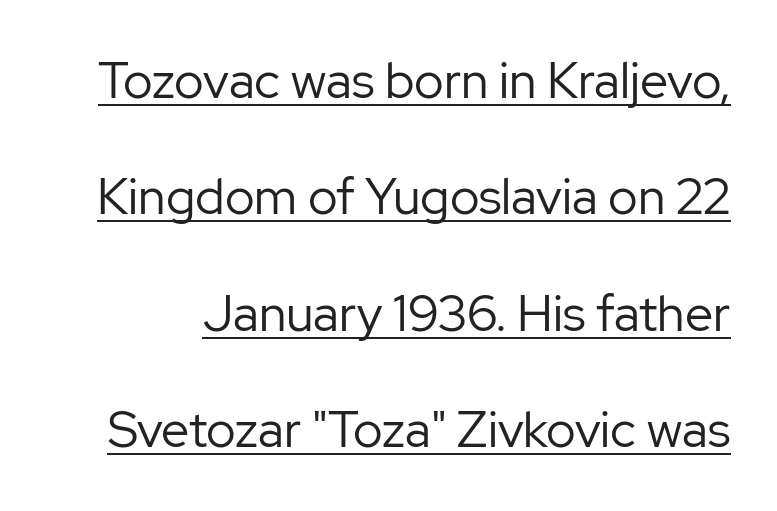
The image shows 50 px regular-weight sans-serif type, upright; set loose line spacing (2.33x), normal letter spacing, underlined; low stroke contrast and a medium x-height.
